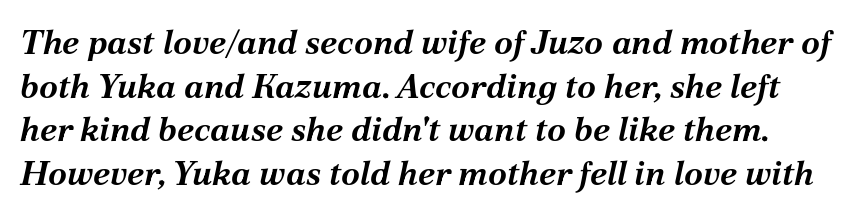
Q: Is the text bold? A: Yes.
Q: Is the text italic (slanted)? A: Yes, it leans right by about 12 degrees.
Q: Is the text underlined? A: No.
Q: Is the spacing between letters normal or unusually wide? A: Normal.
Q: Is the spacing between lines tight, normal or loose? A: Normal.
Q: Width (condensed, normal, or wide)? A: Normal.
Q: Stroke contrast? A: Medium.
Q: x-height? A: Medium.
Q: Monospaced? A: No.
